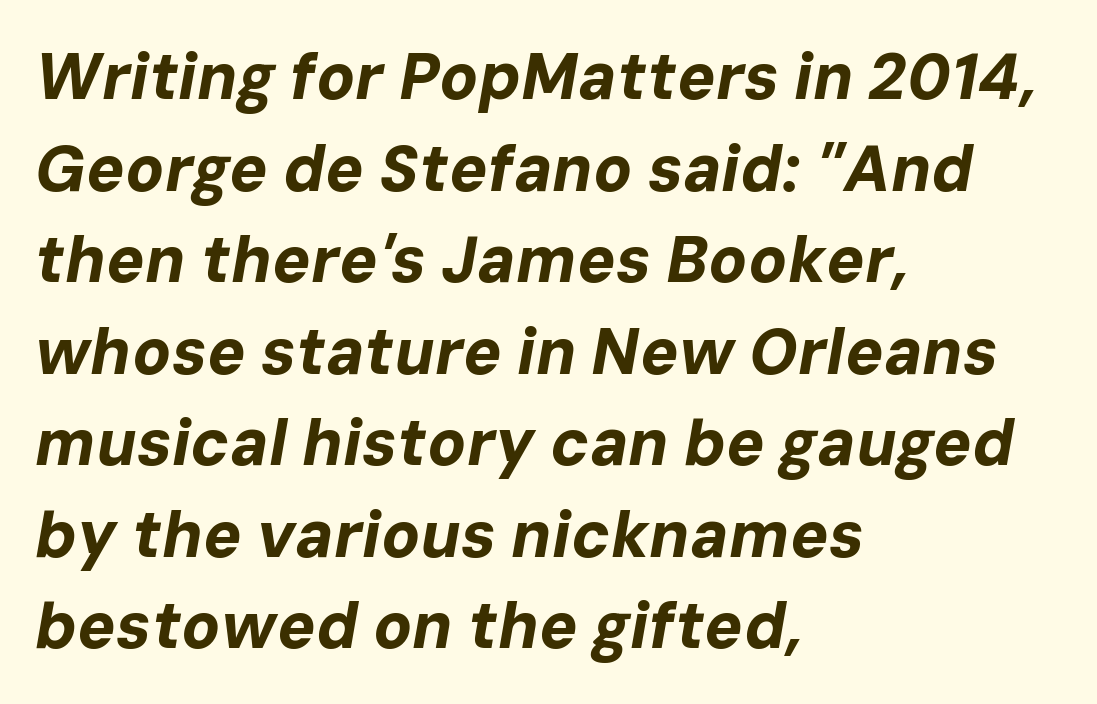
The passage shown is not underscored anywhere. The rendering applies a slant to the glyphs. These lines keep a tight, regular rhythm from letter to letter. The rows are spaced the way most documents space them. Heavy-handed strokes throughout: this text is bold.
